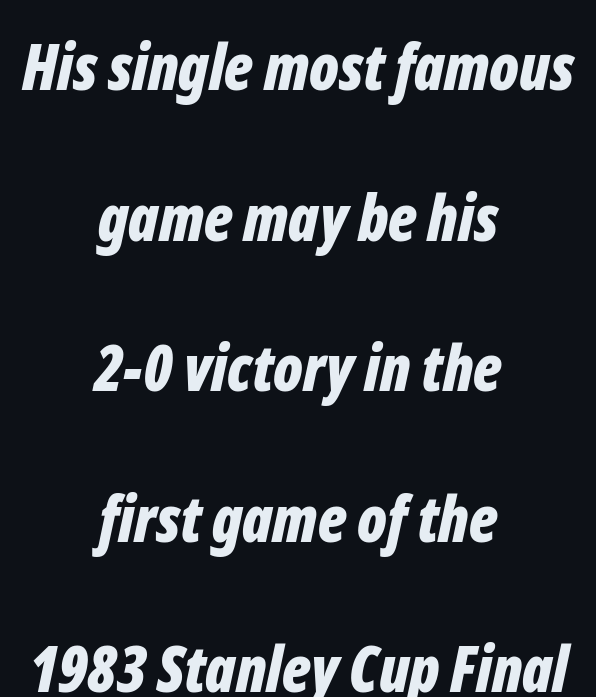
Q: Is the text bold? A: Yes.
Q: Is the text italic (slanted)? A: Yes, it leans right by about 12 degrees.
Q: Is the text underlined? A: No.
Q: How is the paragraph aligned? A: Centered.
Q: Is the spacing between letters normal or unusually wide? A: Normal.
Q: Is the spacing between lines tight, normal or loose? A: Loose.
Q: Width (condensed, normal, or wide)? A: Condensed.
Q: Stroke contrast? A: Low.
Q: x-height? A: Medium.
Q: Monospaced? A: No.
